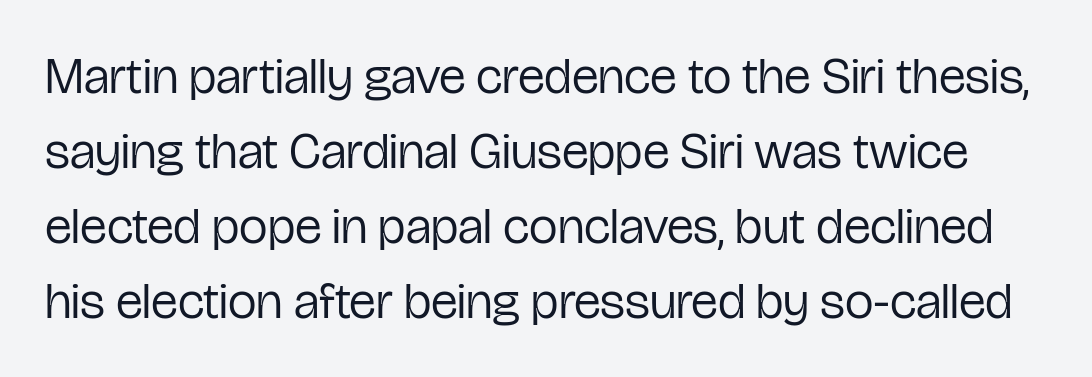
{"serif": "no", "italic": "no", "bold": "no", "weight": "regular", "width": "condensed", "stroke_contrast": "low", "x_height": "medium", "monospaced": "no", "underline": "no", "line_spacing": "normal", "line_spacing_ratio": 1.47, "letter_spacing": "normal", "letter_spacing_em": 0.0, "glyph_px": 51}
